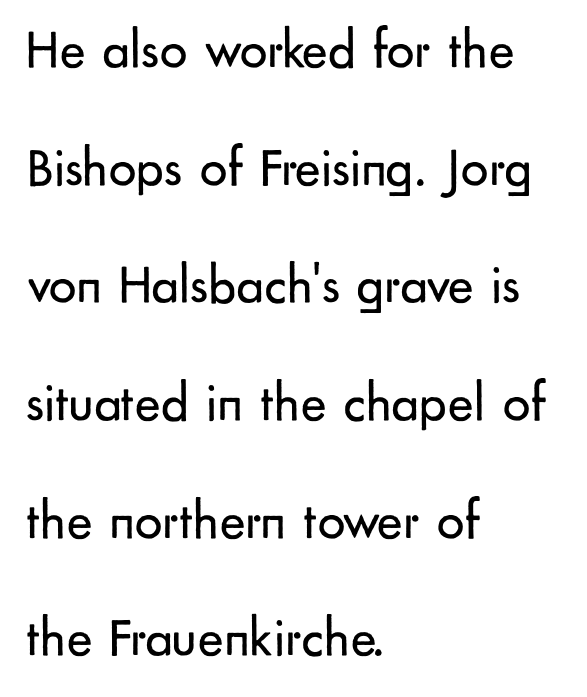
{"serif": "no", "italic": "no", "bold": "no", "weight": "regular", "width": "normal", "stroke_contrast": "low", "x_height": "small", "monospaced": "no", "underline": "no", "align": "left", "line_spacing": "loose", "line_spacing_ratio": 2.14, "letter_spacing": "normal", "letter_spacing_em": 0.0, "glyph_px": 55}
